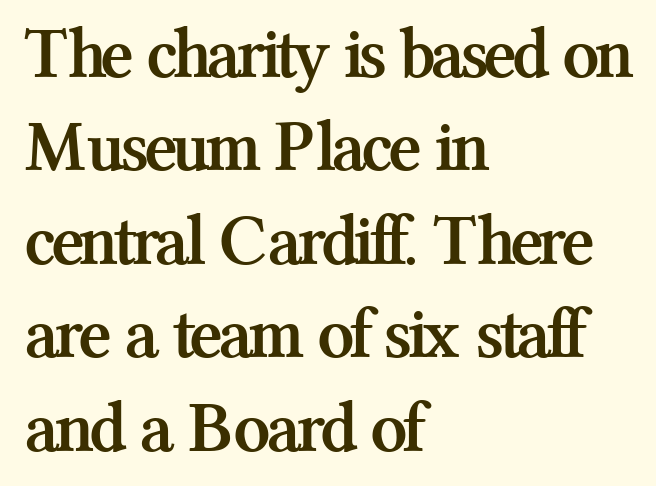
The image shows 73 px semibold serif type, upright; set left-aligned, normal line spacing (1.28x), normal letter spacing, not underlined; medium stroke contrast and a medium x-height.
